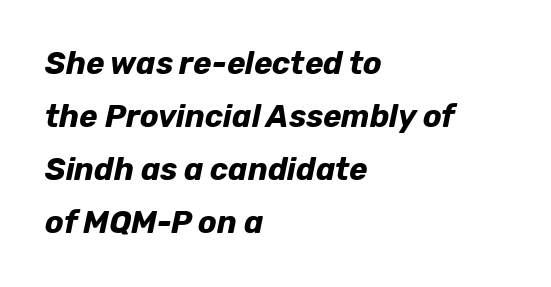
Q: Is the text bold? A: Yes.
Q: Is the text italic (slanted)? A: Yes, it leans right by about 12 degrees.
Q: Is the text underlined? A: No.
Q: How is the paragraph aligned? A: Left-aligned.
Q: Is the spacing between letters normal or unusually wide? A: Normal.
Q: Width (condensed, normal, or wide)? A: Normal.
Q: Stroke contrast? A: Low.
Q: x-height? A: Medium.
Q: Monospaced? A: No.
